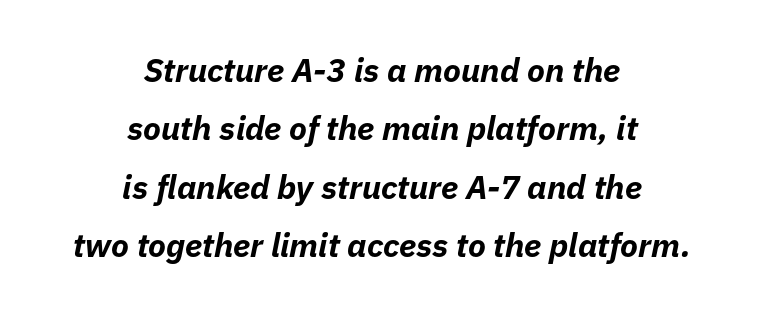
The typesetting leans heavy: a genuine bold. Students, note that the glyphs here touch the page at normal intervals. Glance below the letters and you will spot only blank space. Layout note: lines centered. It's the slanting kind of type. Here the designer chose a conventional face with non-uniform glyph widths.
